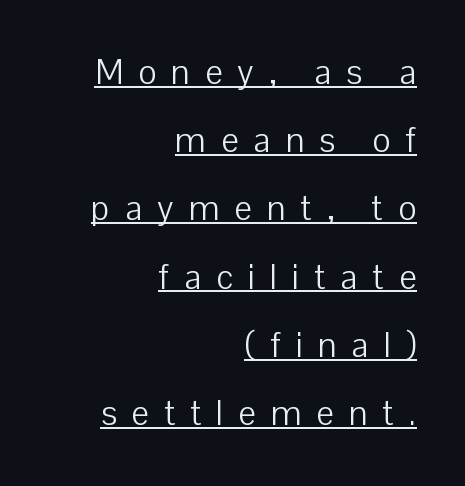
The passage shown has open, widely tracked lettering throughout. Each line of the rendering has a horizontal stroke beneath the glyphs. The passage shown is not bold in any degree. These lines stand farther apart than default settings would place them. Where is the straight margin? On the right.
